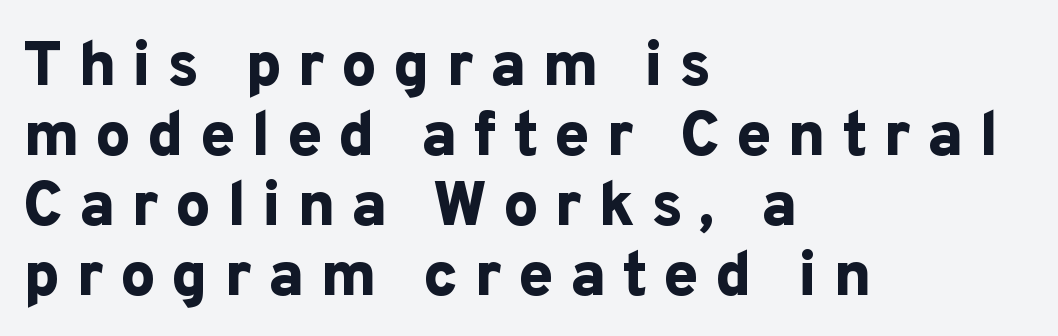
{"serif": "no", "italic": "no", "bold": "yes", "weight": "bold", "width": "normal", "stroke_contrast": "low", "x_height": "medium", "monospaced": "no", "underline": "no", "align": "left", "line_spacing": "tight", "line_spacing_ratio": 1.11, "letter_spacing": "wide", "letter_spacing_em": 0.25, "glyph_px": 63}
